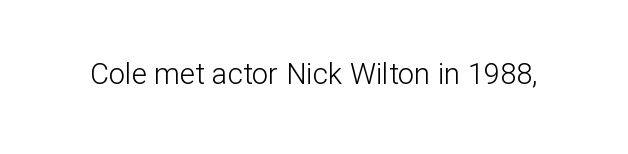
Type without underlining. Are there feet on the stems? There aren't — it's a sans. Spacing verdict: proportional, widths tailored to each character. The letterforms sit shoulder to shoulder at normal distance. The specimen reads as upright at a glance. The strokes carry an ordinary text weight at most.
